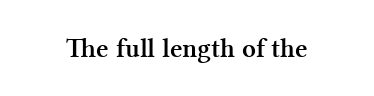
Q: Is the text bold? A: Yes.
Q: Is the text italic (slanted)? A: No, it is upright.
Q: Is the text underlined? A: No.
Q: Is the spacing between letters normal or unusually wide? A: Normal.
